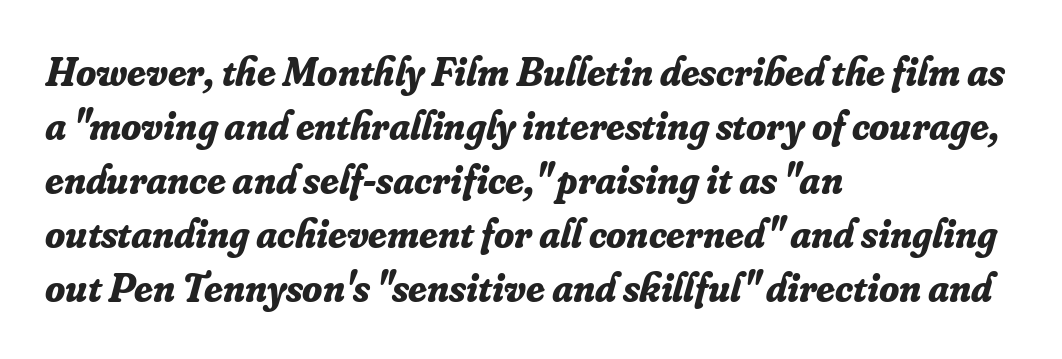
{"serif": "yes", "italic": "yes", "lean": "right", "slant_degrees": 16, "bold": "yes", "weight": "bold", "width": "normal", "stroke_contrast": "low", "x_height": "small", "monospaced": "no", "underline": "no", "align": "left", "line_spacing": "normal", "line_spacing_ratio": 1.32, "letter_spacing": "normal", "letter_spacing_em": 0.0, "glyph_px": 41}
